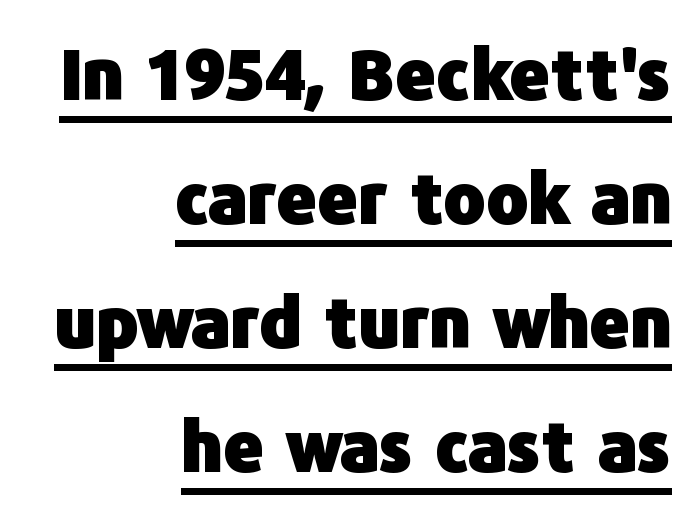
When letters stand straight like this, we call the style roman or upright. Looks like regular typesetting: each glyph gets only the width it needs. Bold? Absolutely — the strokes are thick and heavy. Does the type have serifs? No, each stem ends abruptly.
